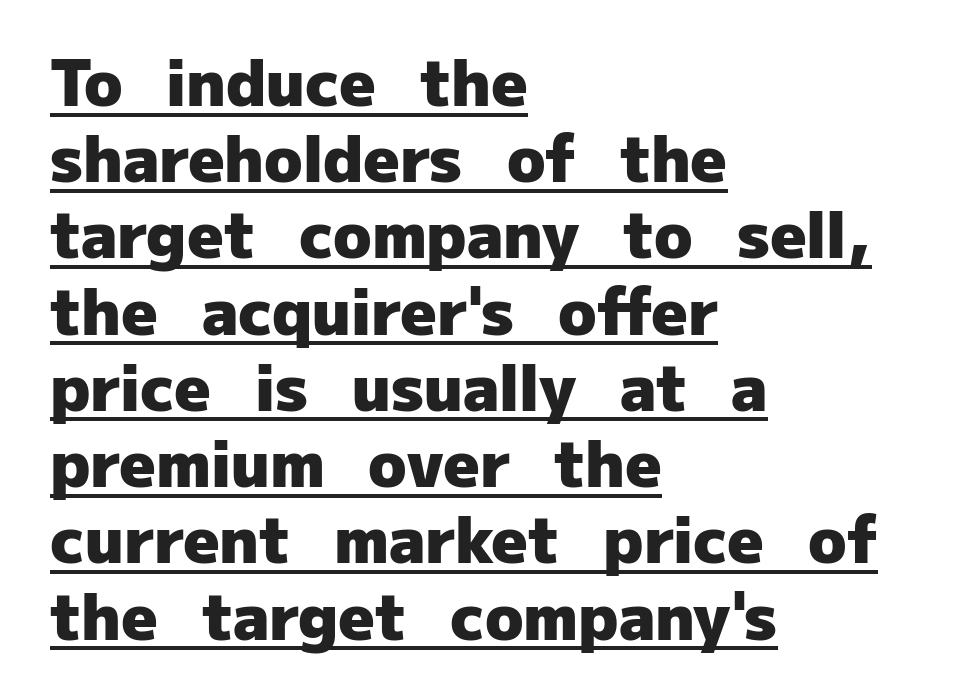
Descenders here cross a horizontal rule under the line. The rendering anchors every line to the left-hand side. Compared with an ordinary text face, these strokes are far heavier — a full bold. Short note: letters normally spaced. A roman cut, with each character standing at attention. The passage shown is typeset with a sans-serif family.
